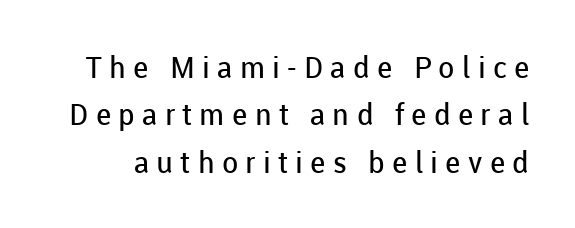
{"serif": "no", "italic": "no", "bold": "no", "weight": "regular", "width": "normal", "stroke_contrast": "low", "x_height": "medium", "monospaced": "no", "underline": "no", "line_spacing": "normal", "line_spacing_ratio": 1.58, "letter_spacing": "wide", "letter_spacing_em": 0.24, "glyph_px": 30}
